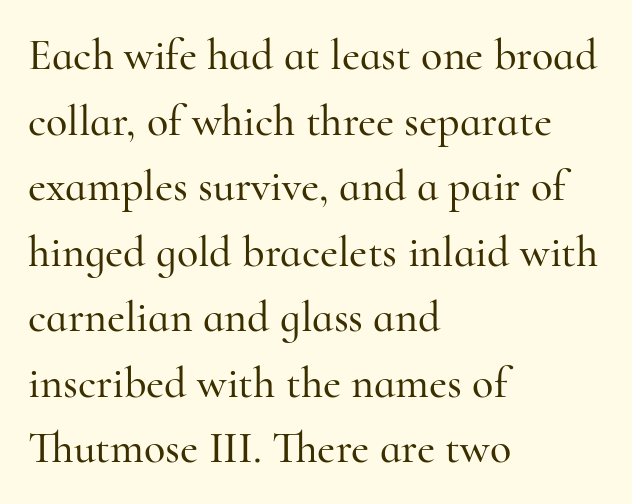
{"serif": "yes", "italic": "no", "width": "normal", "stroke_contrast": "high", "x_height": "small", "monospaced": "no", "underline": "no", "align": "left", "line_spacing": "normal", "line_spacing_ratio": 1.49, "letter_spacing": "normal", "letter_spacing_em": 0.0, "glyph_px": 44}
